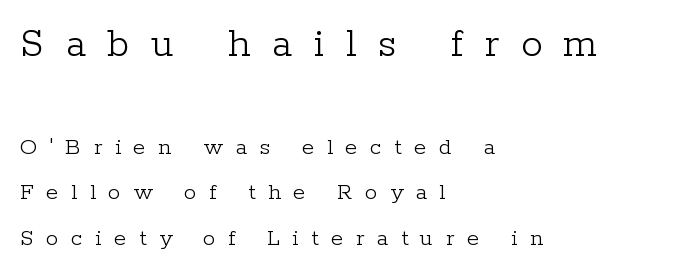
The image shows 43 px light serif type, upright; set left-aligned, line spacing 1.82x, unusually wide letter spacing (+0.5 em), not underlined; the first (top) block is 1.72x larger; low stroke contrast and a medium x-height.
